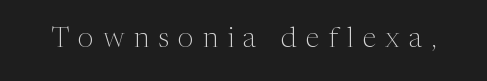
A typesetter would mark this as roman, not italic. Check under the words: just untouched page. Serif or sans? Serif — the stroke terminals have little feet. The cut favours lightness, reaching ordinary text weight at its darkest. Observe the wide spacing: letters keep a clear distance from each other. The passage shown is typed in a proportional face where columns would drift.
